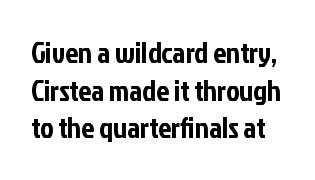
Are there feet on the stems? There aren't — it's a sans. Decoration check: the copy has no underline. Short note: letters normally spaced. Notice how the stems are strictly vertical — no italics here.
